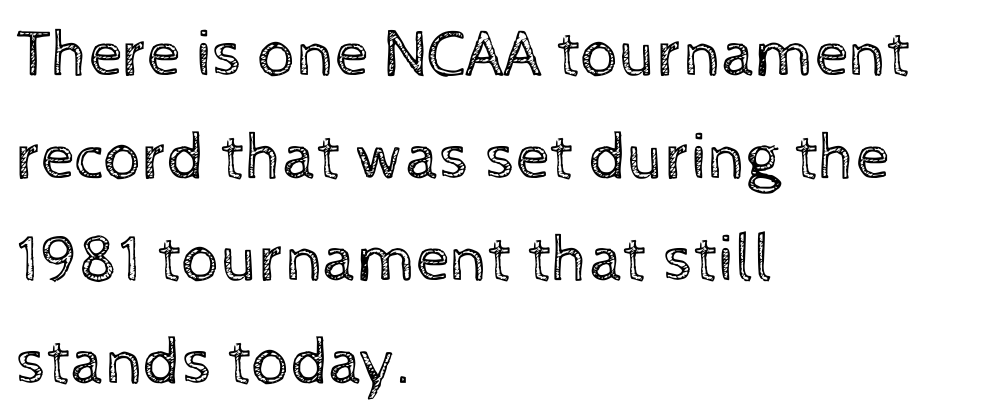
Q: Is the text bold? A: No.
Q: Is the text italic (slanted)? A: No, it is upright.
Q: Is the text underlined? A: No.
Q: How is the paragraph aligned? A: Left-aligned.
Q: Is the spacing between letters normal or unusually wide? A: Normal.
Q: Is the spacing between lines tight, normal or loose? A: Normal.
Q: Width (condensed, normal, or wide)? A: Normal.
Q: x-height? A: Medium.
Q: Monospaced? A: No.
